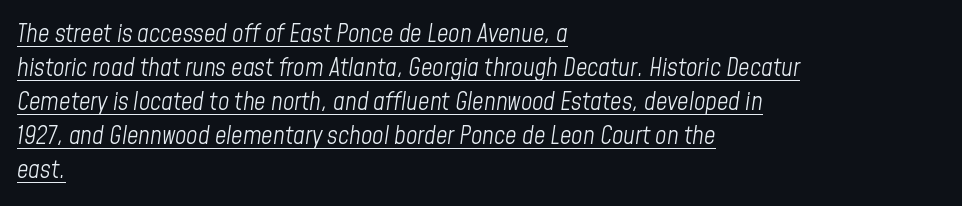
The image shows 25 px text type, italic (leaning right); set left-aligned, normal line spacing (1.36x), normal letter spacing, underlined.
